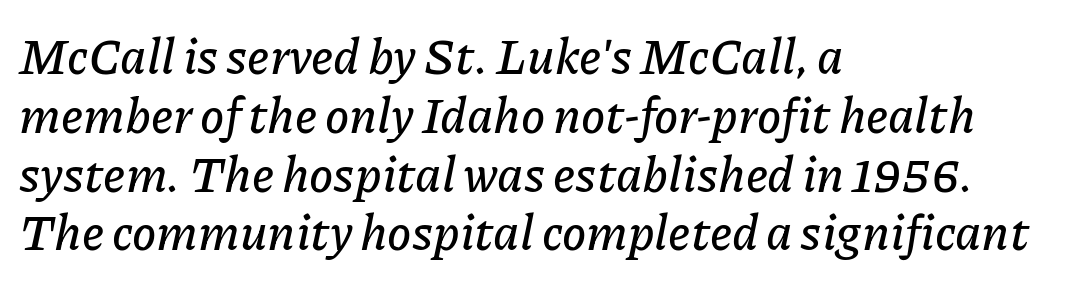
{"italic": "yes", "lean": "right", "slant_degrees": 11, "width": "normal", "stroke_contrast": "low", "x_height": "medium", "monospaced": "no", "underline": "no", "align": "left", "line_spacing_ratio": 1.2, "letter_spacing": "normal", "letter_spacing_em": 0.0, "glyph_px": 49}
